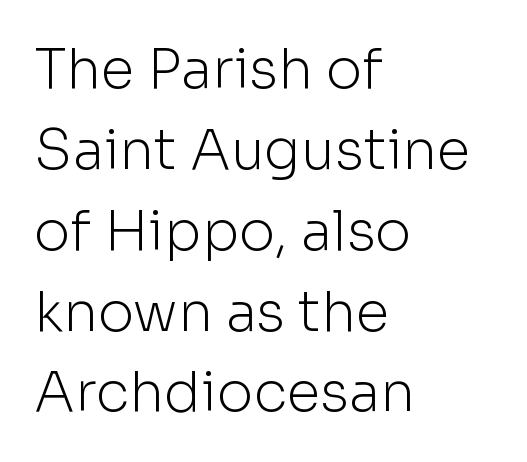
The image shows 55 px light sans-serif type, upright; set left-aligned, normal line spacing (1.47x), normal letter spacing, not underlined; low stroke contrast and a medium x-height.
